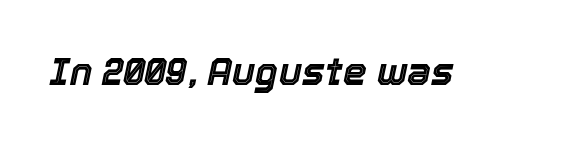
Q: Is the text italic (slanted)? A: Yes, it leans right by about 12 degrees.
Q: Is the text underlined? A: No.
Q: Is the spacing between letters normal or unusually wide? A: Normal.
Q: Width (condensed, normal, or wide)? A: Normal.
Q: x-height? A: Medium.
Q: Monospaced? A: No.
